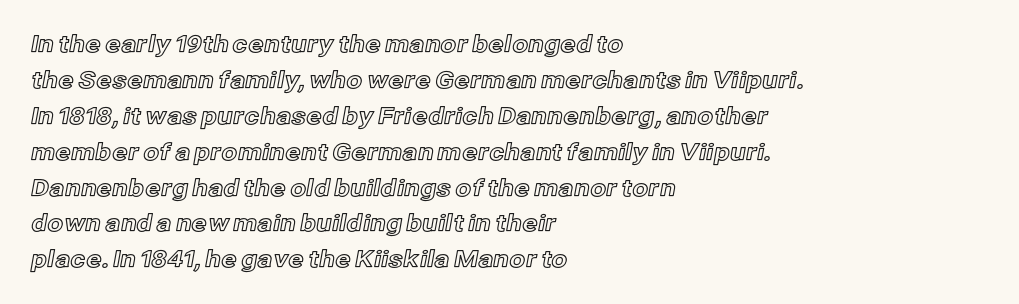
Q: Is the text italic (slanted)? A: Yes.
Q: Is the text underlined? A: No.
Q: How is the paragraph aligned? A: Left-aligned.
Q: Is the spacing between letters normal or unusually wide? A: Normal.
Q: Is the spacing between lines tight, normal or loose? A: Normal.
